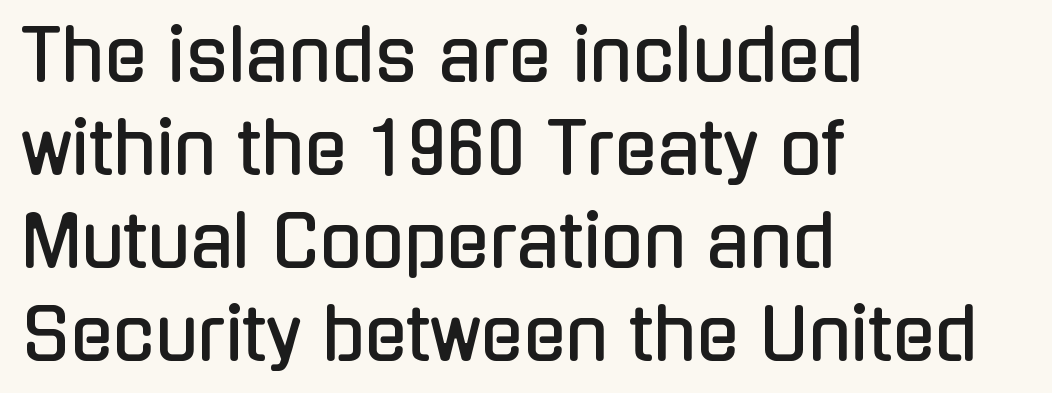
The passage is arranged the way most books set body copy — flush left. The glyphs in this specimen are sans serif. Looks like regular typesetting: each glyph gets only the width it needs. The face used here is rendered with its standard letterfit.
